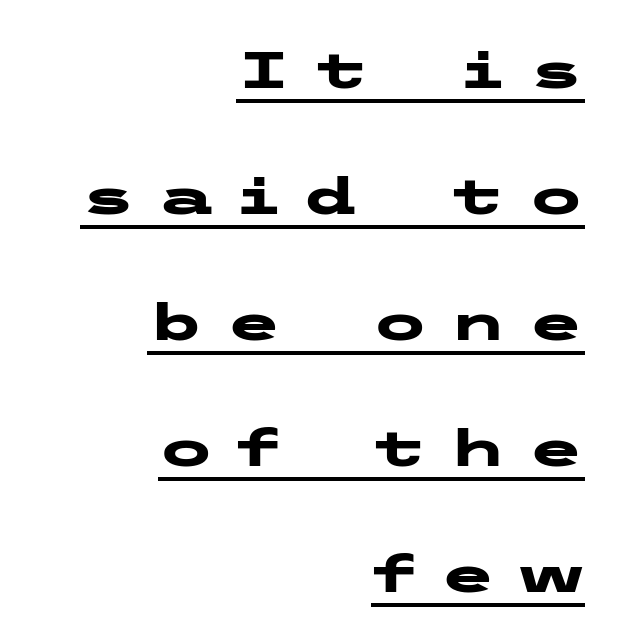
{"serif": "no", "italic": "no", "bold": "yes", "weight": "heavy", "width": "wide", "stroke_contrast": "low", "x_height": "medium", "underline": "yes", "align": "right", "line_spacing": "loose", "line_spacing_ratio": 2.47, "letter_spacing": "wide", "letter_spacing_em": 0.43, "glyph_px": 51}
